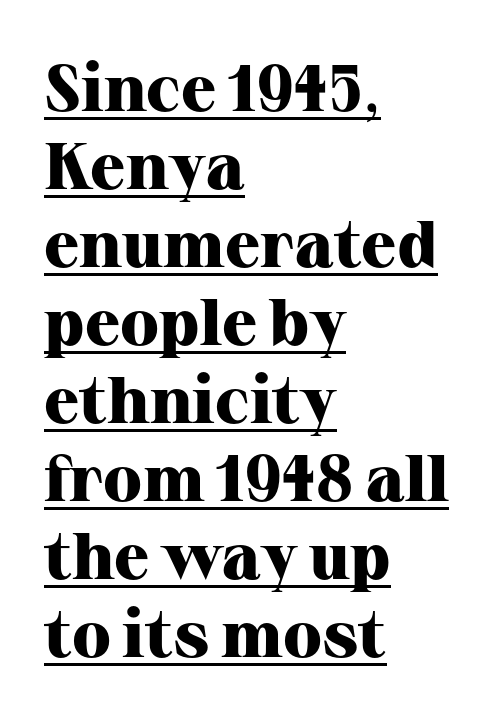
The image shows 65 px heavy serif type, upright; set left-aligned, line spacing 1.2x, normal letter spacing, underlined; high stroke contrast and a medium x-height.
